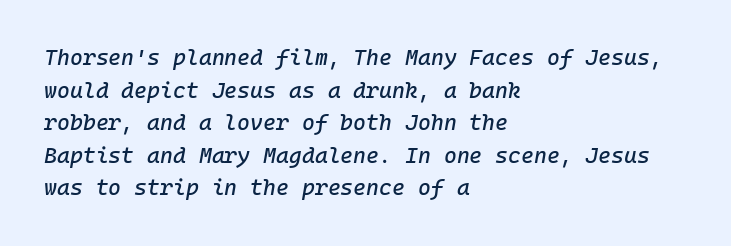
The image shows 22 px text type, italic (leaning right); set left-aligned, normal line spacing (1.48x), normal letter spacing, not underlined.
